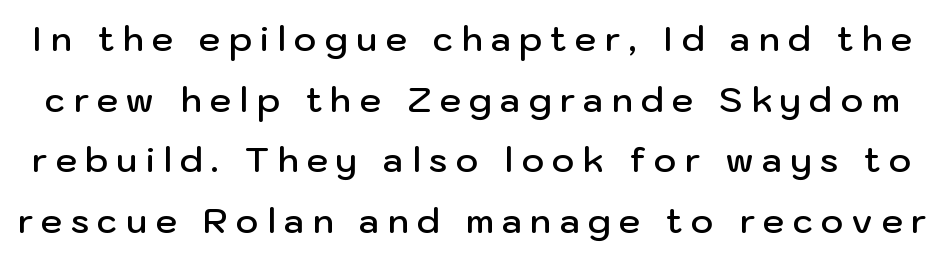
The image shows 34 px semibold sans-serif type, upright; set line spacing 1.78x, unusually wide letter spacing (+0.25 em), not underlined; low stroke contrast and a medium x-height.
